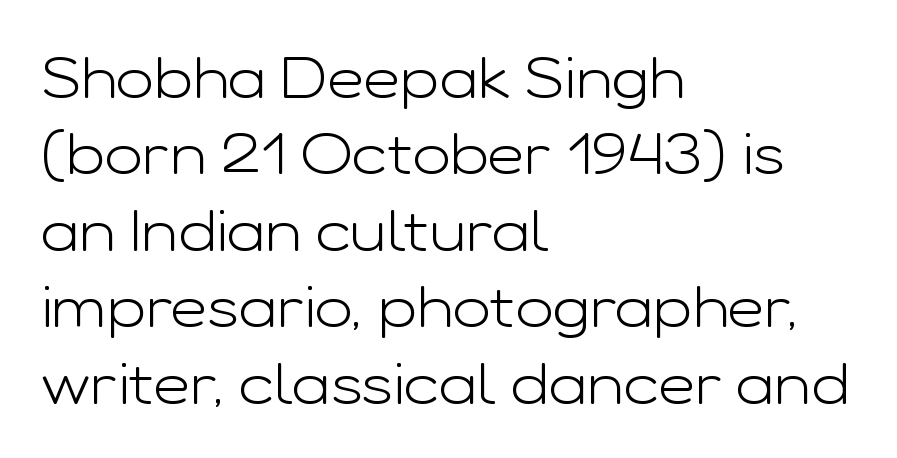
{"serif": "no", "italic": "no", "bold": "no", "weight": "light", "width": "wide", "stroke_contrast": "low", "x_height": "medium", "monospaced": "no", "underline": "no", "align": "left", "line_spacing": "normal", "line_spacing_ratio": 1.34, "letter_spacing": "normal", "letter_spacing_em": 0.0, "glyph_px": 57}
